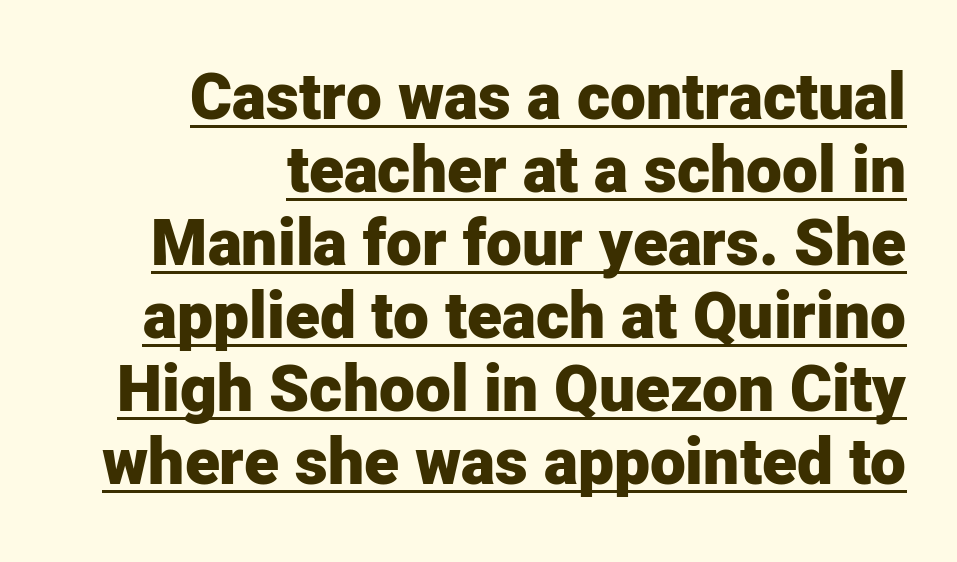
{"serif": "no", "italic": "no", "bold": "yes", "weight": "heavy", "width": "normal", "stroke_contrast": "low", "x_height": "medium", "monospaced": "no", "underline": "yes", "align": "right", "line_spacing": "tight", "line_spacing_ratio": 1.14, "letter_spacing": "normal", "letter_spacing_em": 0.0, "glyph_px": 64}
